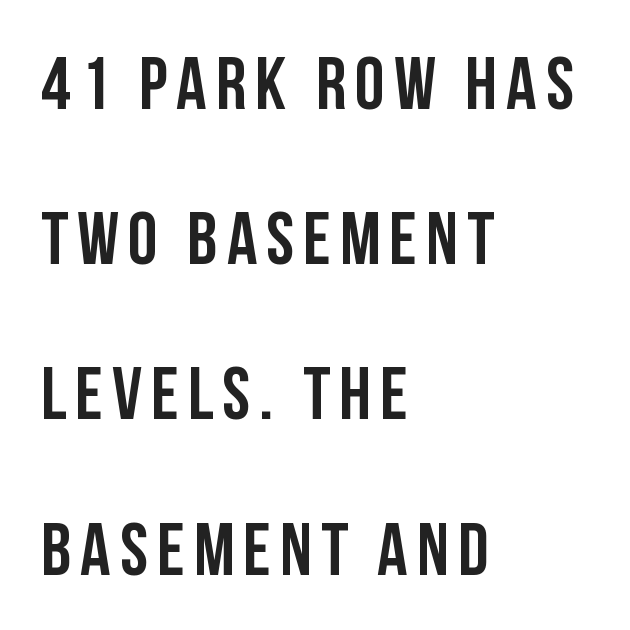
Summary of vertical rhythm: relaxed, with wide interline spacing. Looks like regular typesetting: each glyph gets only the width it needs. Each row of text sits above clean, open space. The font family rendered here belongs to the sans-serif group. Line beginnings align vertically; line endings do not.
